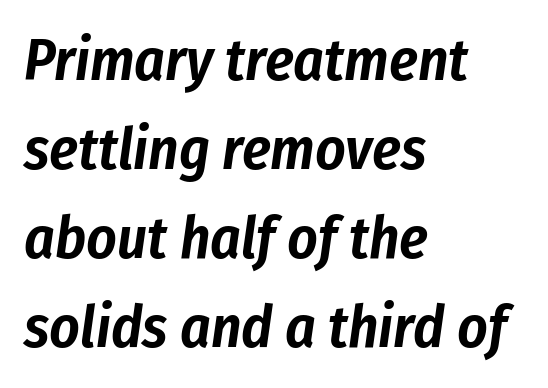
The image shows 59 px condensed type, italic (leaning right); set left-aligned, normal line spacing (1.51x), normal letter spacing, not underlined; low stroke contrast and a medium x-height.
